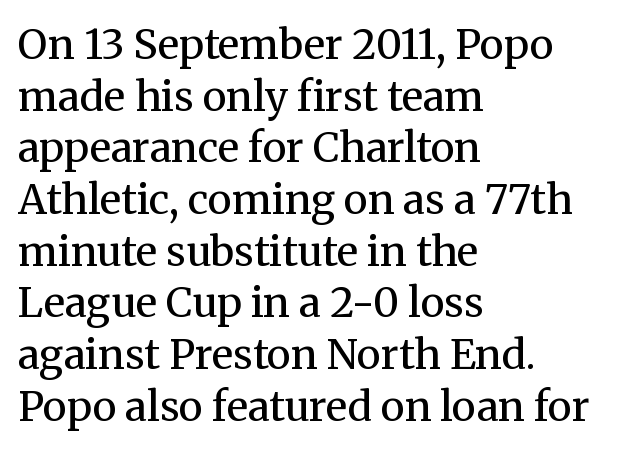
{"serif": "yes", "italic": "no", "bold": "no", "weight": "regular", "width": "normal", "stroke_contrast": "medium", "x_height": "medium", "monospaced": "no", "underline": "no", "align": "left", "line_spacing": "normal", "line_spacing_ratio": 1.26, "letter_spacing": "normal", "letter_spacing_em": 0.0, "glyph_px": 41}
